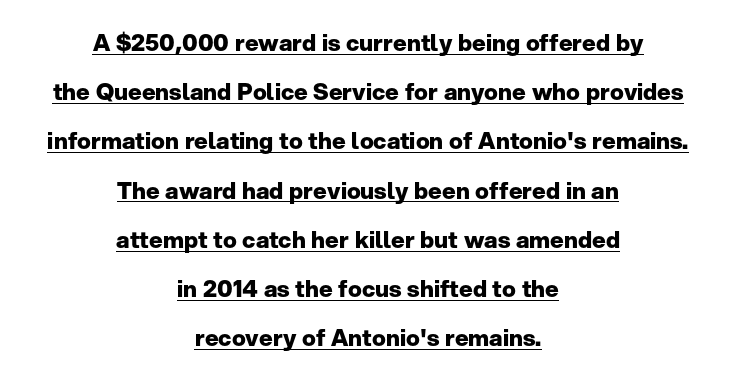
This is the regular roman posture of the typeface. Each new line begins a long way beneath the previous one. The lines in this sample share a center point and differ in where they start and stop. Typographic density is high because the face is bold. Somebody hit Ctrl+U on this one — the words are underlined.
